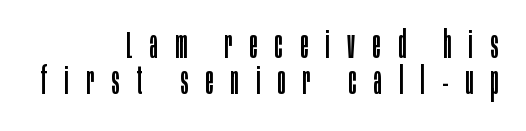
{"serif": "no", "italic": "no", "bold": "no", "weight": "regular", "width": "condensed", "stroke_contrast": "low", "x_height": "large", "monospaced": "no", "underline": "no", "align": "right", "line_spacing": "tight", "line_spacing_ratio": 0.96, "letter_spacing": "wide", "letter_spacing_em": 0.47, "glyph_px": 37}
